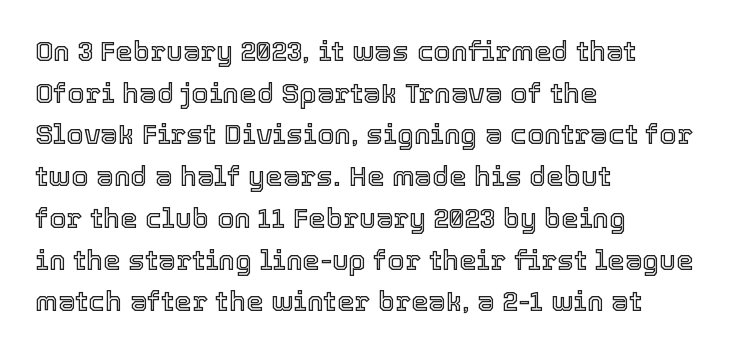
Q: Is the text italic (slanted)? A: No, it is upright.
Q: Is the text underlined? A: No.
Q: How is the paragraph aligned? A: Left-aligned.
Q: Is the spacing between letters normal or unusually wide? A: Normal.
Q: Is the spacing between lines tight, normal or loose? A: Normal.
Q: Width (condensed, normal, or wide)? A: Normal.
Q: x-height? A: Medium.
Q: Monospaced? A: No.
